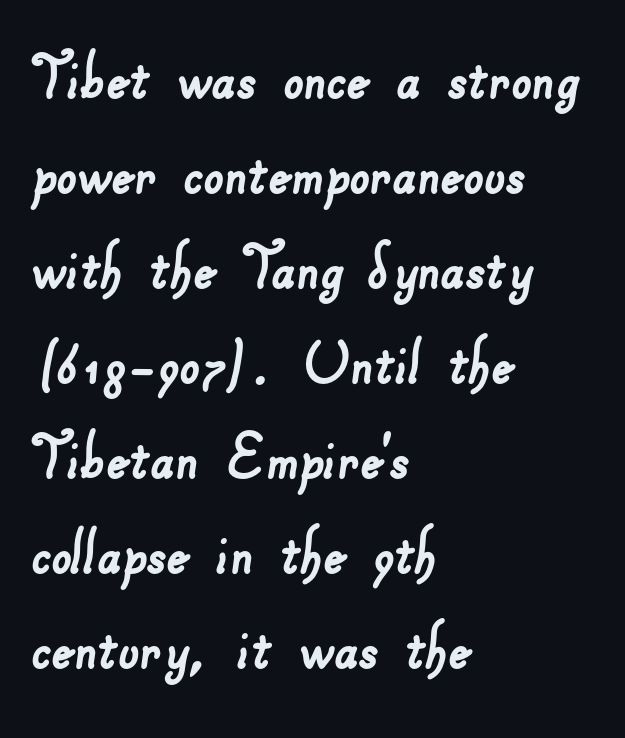
{"serif": "no", "width": "normal", "stroke_contrast": "low", "x_height": "small", "monospaced": "no", "underline": "no", "align": "left", "line_spacing": "normal", "line_spacing_ratio": 1.32, "letter_spacing": "normal", "letter_spacing_em": 0.0, "glyph_px": 72}
